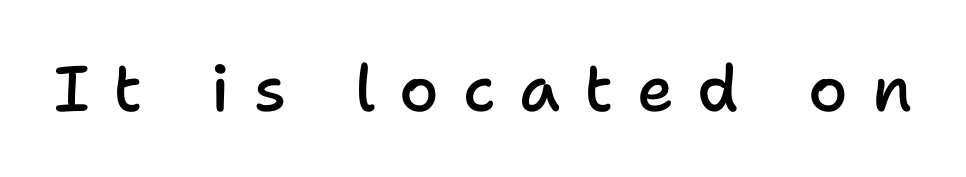
{"serif": "no", "italic": "no", "bold": "semi", "weight": "semibold", "width": "normal", "stroke_contrast": "low", "x_height": "medium", "monospaced": "no", "underline": "no", "letter_spacing": "wide", "letter_spacing_em": 0.37, "glyph_px": 64}
